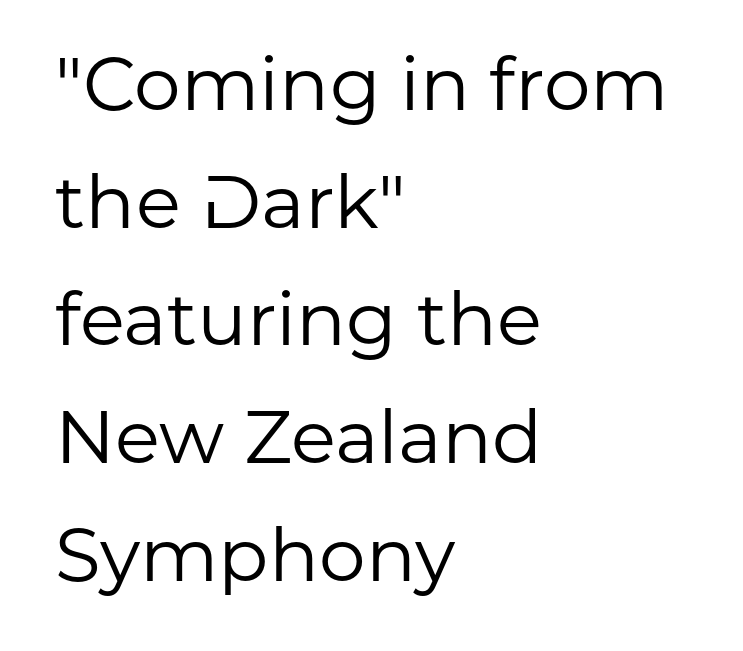
Q: Is the text bold? A: No.
Q: Is the text italic (slanted)? A: No, it is upright.
Q: Is the typeface a serif or a sans-serif typeface? A: Sans-serif.
Q: Is the text underlined? A: No.
Q: How is the paragraph aligned? A: Left-aligned.
Q: Is the spacing between letters normal or unusually wide? A: Normal.
Q: Is the spacing between lines tight, normal or loose? A: Normal.
Q: Width (condensed, normal, or wide)? A: Normal.
Q: Stroke contrast? A: Low.
Q: x-height? A: Medium.
Q: Monospaced? A: No.
